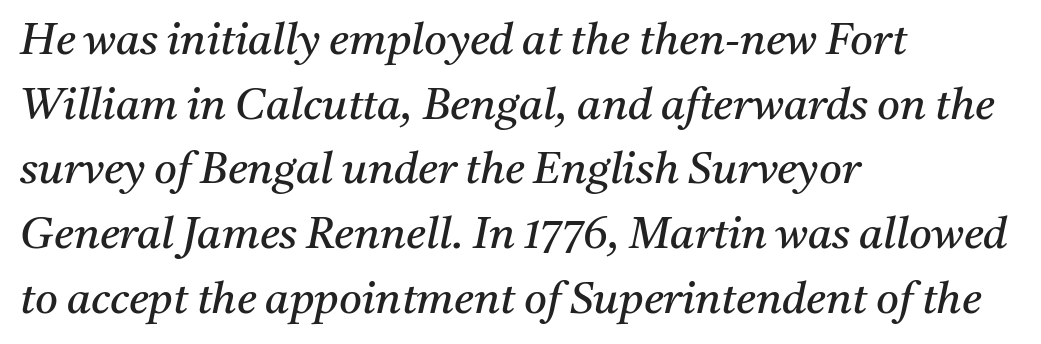
The passage shown is not underscored anywhere. Students, note that the glyphs here touch the page at normal intervals. This sample uses an oblique cut, with every glyph tilted off the vertical. This sample keeps an unexceptional amount of space between lines. The passage shown is typeset with a serif family. All the whitespace from short lines collects on the right.
